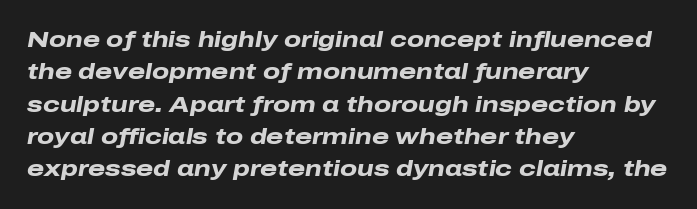
Q: Is the text bold? A: Yes.
Q: Is the text italic (slanted)? A: Yes, it leans right by about 10 degrees.
Q: Is the text underlined? A: No.
Q: How is the paragraph aligned? A: Left-aligned.
Q: Is the spacing between letters normal or unusually wide? A: Normal.
Q: Is the spacing between lines tight, normal or loose? A: Normal.
